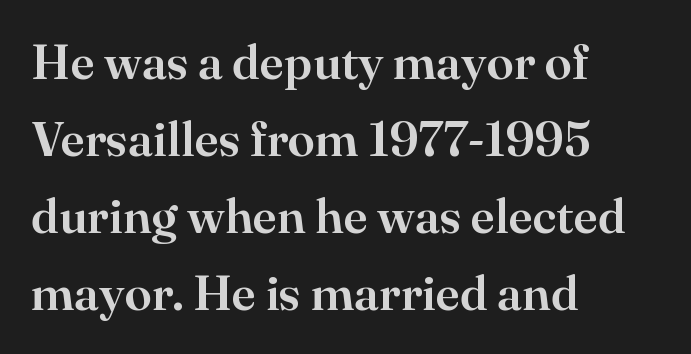
The compositor pushed each line to the left boundary. Note: serifs present on the glyphs. It's the straight-up-and-down kind of type. The space directly below the letters is spotless. The passage shown is typed in a proportional face where columns would drift.
